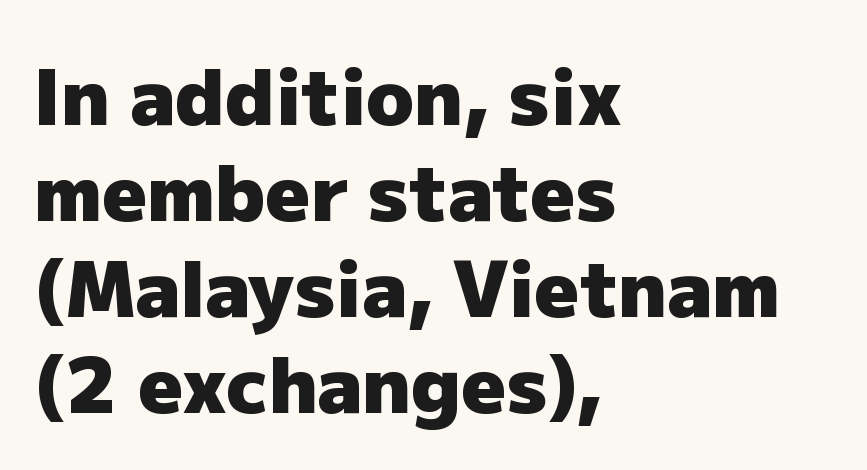
Q: Is the text bold? A: Yes.
Q: Is the text italic (slanted)? A: No, it is upright.
Q: Is the typeface a serif or a sans-serif typeface? A: Sans-serif.
Q: Is the text underlined? A: No.
Q: How is the paragraph aligned? A: Left-aligned.
Q: Is the spacing between letters normal or unusually wide? A: Normal.
Q: Width (condensed, normal, or wide)? A: Normal.
Q: Stroke contrast? A: Low.
Q: x-height? A: Medium.
Q: Monospaced? A: No.
